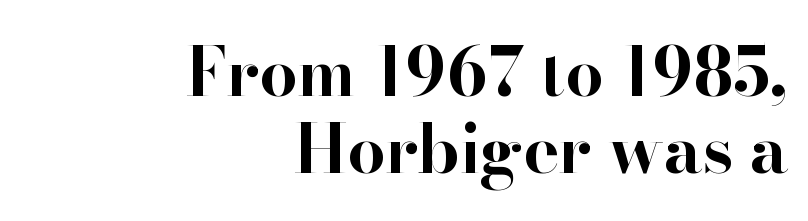
{"serif": "yes", "italic": "no", "bold": "yes", "weight": "bold", "width": "normal", "stroke_contrast": "high", "x_height": "small", "monospaced": "no", "underline": "no", "align": "right", "line_spacing": "tight", "line_spacing_ratio": 1.15, "letter_spacing": "normal", "letter_spacing_em": 0.0, "glyph_px": 67}
